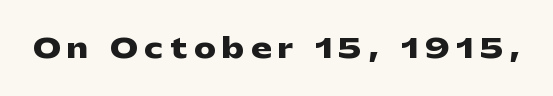
The image shows 27 px bold type, upright; set unusually wide letter spacing (+0.25 em), not underlined.
